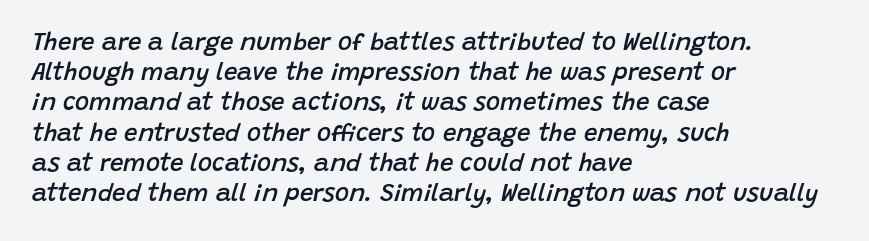
The image shows 24 px text type, italic (leaning right); set left-aligned, normal line spacing (1.26x), normal letter spacing, not underlined.
